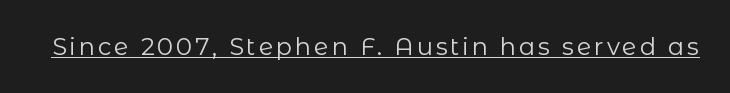
The image shows 24 px text type, upright; set underlined.
